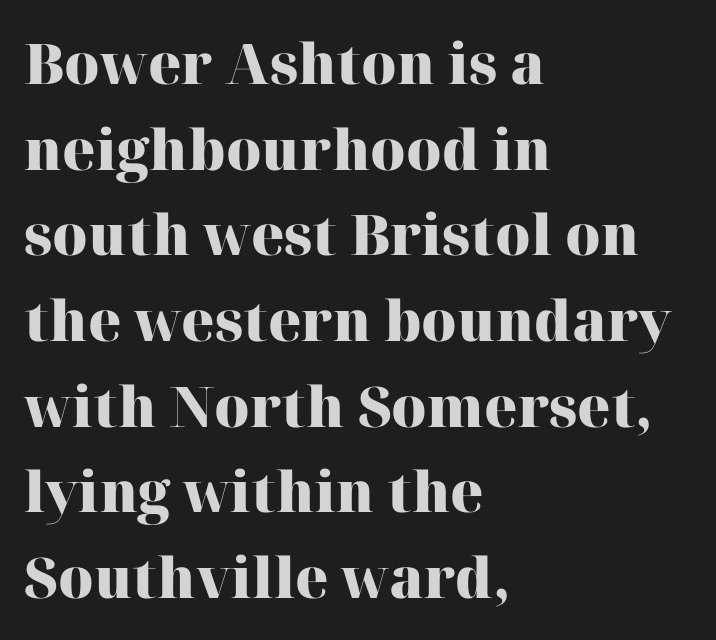
The image shows 56 px heavy serif type, upright; set left-aligned, normal line spacing (1.53x), normal letter spacing, not underlined; high stroke contrast and a medium x-height.
